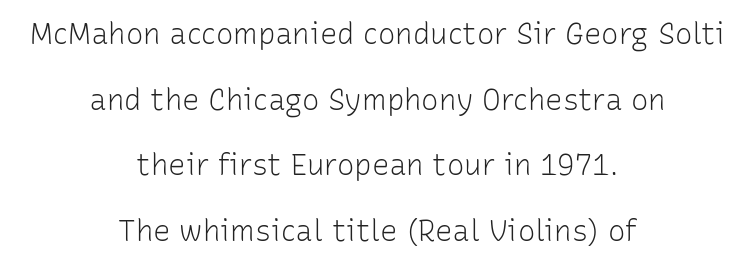
Q: Is the text bold? A: No.
Q: Is the text italic (slanted)? A: No, it is upright.
Q: Is the typeface a serif or a sans-serif typeface? A: Sans-serif.
Q: Is the text underlined? A: No.
Q: How is the paragraph aligned? A: Centered.
Q: Is the spacing between letters normal or unusually wide? A: Normal.
Q: Is the spacing between lines tight, normal or loose? A: Loose.
Q: Width (condensed, normal, or wide)? A: Normal.
Q: Stroke contrast? A: Low.
Q: x-height? A: Medium.
Q: Monospaced? A: No.
